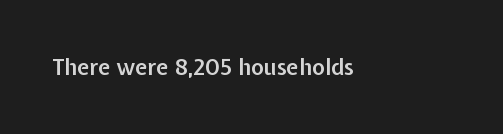
There is no visible air inserted between adjacent glyphs. The characters look somewhat weighty, a semibold short of true bold. Check the space under the baseline: it is left empty. Ascenders rise straight up at ninety degrees.
